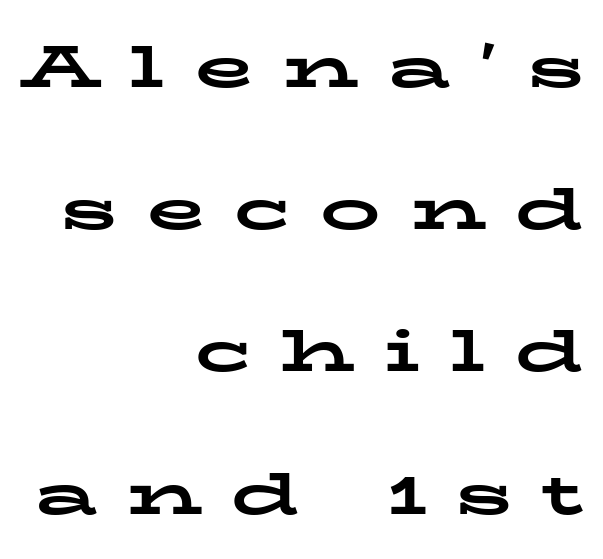
Q: Is the text bold? A: Yes.
Q: Is the text italic (slanted)? A: No, it is upright.
Q: Is the typeface a serif or a sans-serif typeface? A: Serif.
Q: Is the text underlined? A: No.
Q: How is the paragraph aligned? A: Right-aligned.
Q: Is the spacing between letters normal or unusually wide? A: Unusually wide.
Q: Is the spacing between lines tight, normal or loose? A: Loose.
Q: Width (condensed, normal, or wide)? A: Wide.
Q: Stroke contrast? A: Low.
Q: x-height? A: Medium.
Q: Monospaced? A: No.
